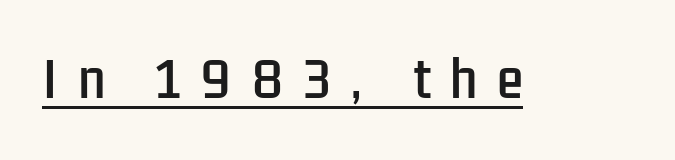
{"serif": "no", "italic": "no", "width": "condensed", "stroke_contrast": "low", "x_height": "medium", "monospaced": "no", "underline": "yes", "letter_spacing": "wide", "letter_spacing_em": 0.41, "glyph_px": 48}
